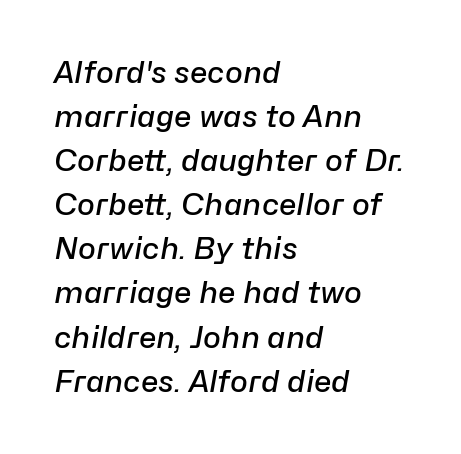
A bare baseline throughout the passage. Italic: yes, the glyphs are oblique. Line spacing here is normal. The rendering uses natural spacing where letterforms have individual widths.
